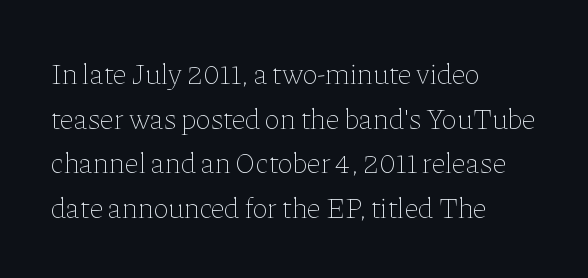
Q: Is the text bold? A: No.
Q: Is the text italic (slanted)? A: No, it is upright.
Q: Is the text underlined? A: No.
Q: How is the paragraph aligned? A: Left-aligned.
Q: Is the spacing between letters normal or unusually wide? A: Normal.
Q: Is the spacing between lines tight, normal or loose? A: Normal.
Q: Width (condensed, normal, or wide)? A: Normal.
Q: Stroke contrast? A: Low.
Q: x-height? A: Medium.
Q: Monospaced? A: No.
